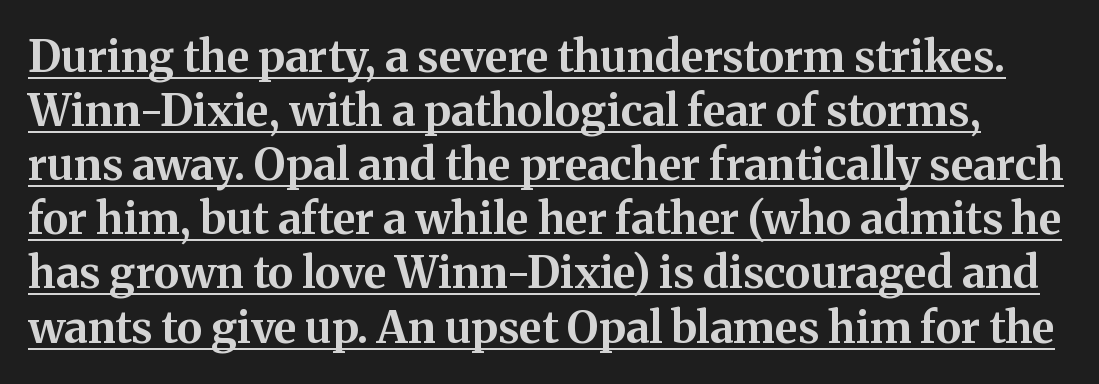
The image shows 44 px bold serif type, upright; set line spacing 1.23x, normal letter spacing, underlined; medium stroke contrast and a medium x-height.
